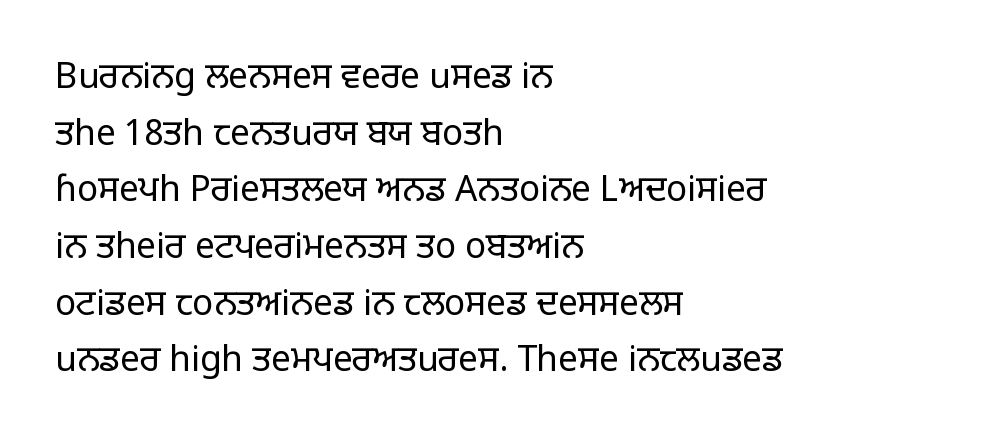
Q: Is the text bold? A: No.
Q: Is the text italic (slanted)? A: No, it is upright.
Q: Is the typeface a serif or a sans-serif typeface? A: Sans-serif.
Q: Is the text underlined? A: No.
Q: How is the paragraph aligned? A: Left-aligned.
Q: Is the spacing between letters normal or unusually wide? A: Normal.
Q: Is the spacing between lines tight, normal or loose? A: Normal.
Q: Width (condensed, normal, or wide)? A: Normal.
Q: Stroke contrast? A: Low.
Q: x-height? A: Large.
Q: Monospaced? A: No.
